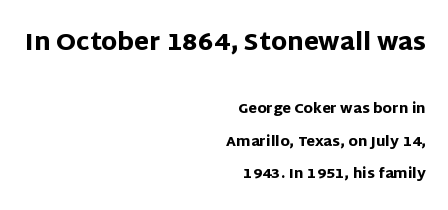
The image shows 24 px bold type, upright; set right-aligned, loose line spacing (2.3x), normal letter spacing, not underlined; the first (top) block is 1.71x larger.
